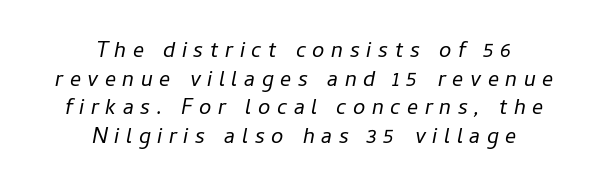
The image shows 22 px text type, italic (leaning right); set centered, normal line spacing (1.3x), unusually wide letter spacing (+0.3 em), not underlined.
